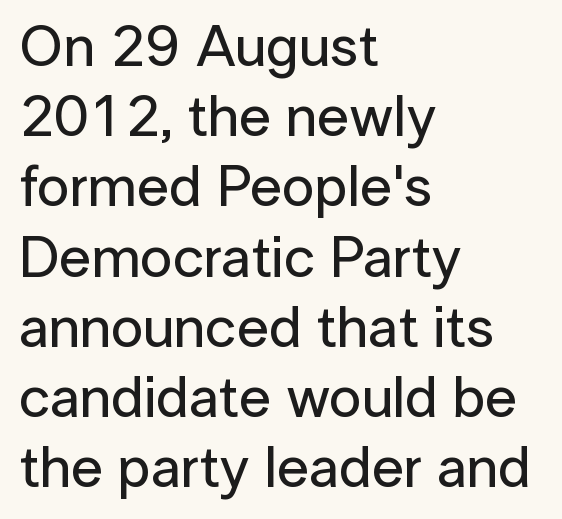
The image shows 58 px sans-serif type, upright; set left-aligned, line spacing 1.21x, normal letter spacing, not underlined; low stroke contrast and a medium x-height.
